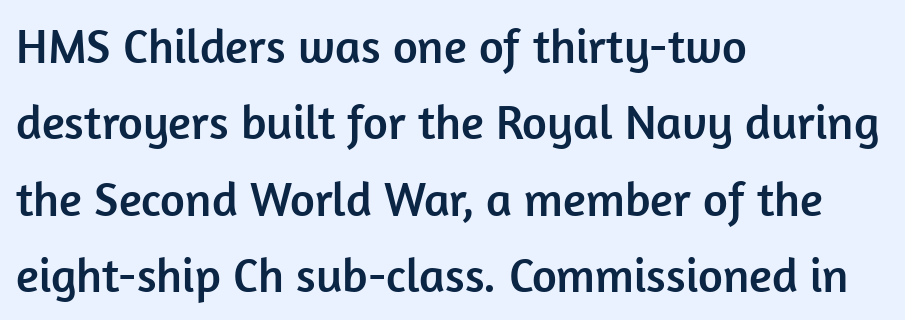
Q: Is the text italic (slanted)? A: No, it is upright.
Q: Is the typeface a serif or a sans-serif typeface? A: Sans-serif.
Q: Is the text underlined? A: No.
Q: How is the paragraph aligned? A: Left-aligned.
Q: Is the spacing between letters normal or unusually wide? A: Normal.
Q: Is the spacing between lines tight, normal or loose? A: Normal.
Q: Width (condensed, normal, or wide)? A: Normal.
Q: Stroke contrast? A: Low.
Q: x-height? A: Medium.
Q: Monospaced? A: No.
